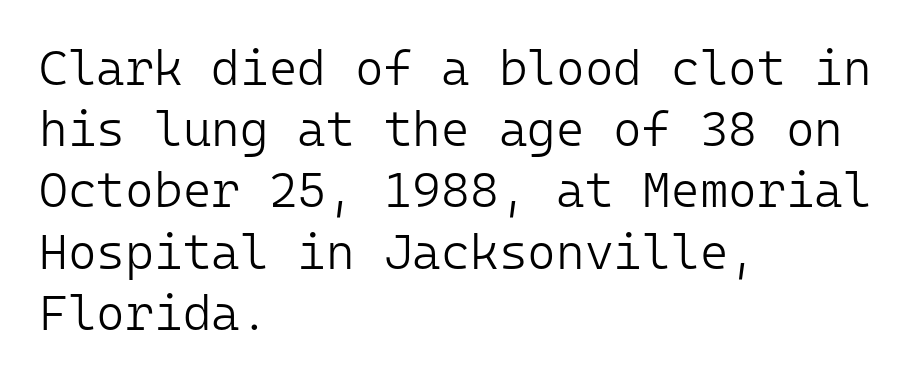
{"serif": "no", "italic": "no", "bold": "no", "weight": "light", "width": "normal", "stroke_contrast": "low", "x_height": "medium", "monospaced": "yes", "underline": "no", "align": "left", "line_spacing": "normal", "line_spacing_ratio": 1.25, "letter_spacing": "normal", "letter_spacing_em": 0.0, "glyph_px": 49}
